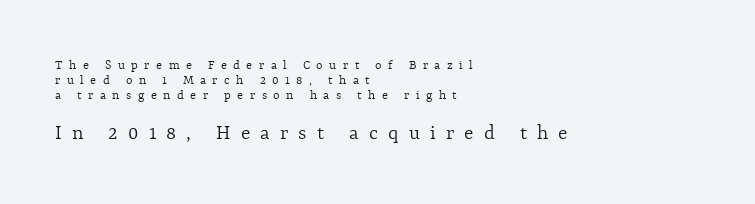
Italic: no, the glyphs are upright roman. You get the small type first, then a jump to larger type. The gaps between neighbouring characters are conspicuously large. Notice how the passage keeps a crisp vertical edge on the left only. A typesetter would call this leading minimal, almost set solid. This rendering features lettering with no underline.
